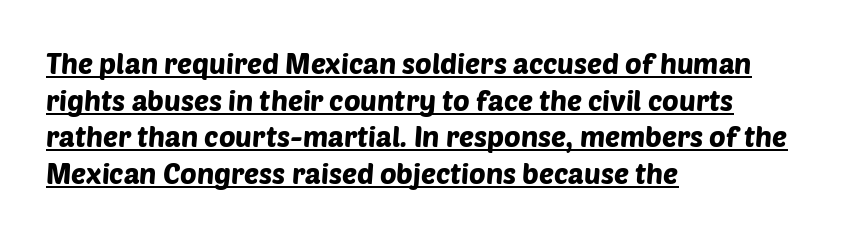
The image shows 28 px sans-serif type; set left-aligned, normal line spacing (1.31x), normal letter spacing, underlined; low stroke contrast and a large x-height.
